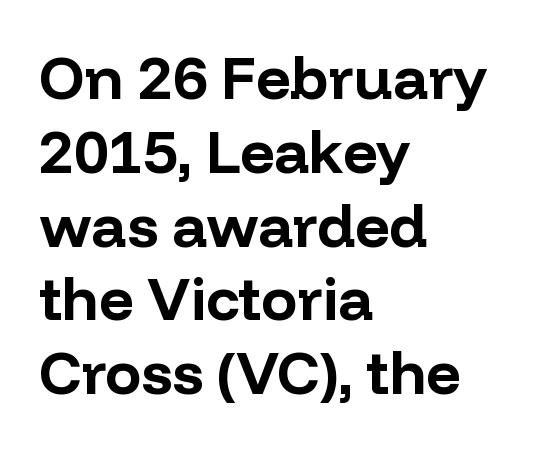
Does extra space separate the letters? No, they use regular spacing. Quick note: not italic, upright. Character widths vary here, with narrow letters taking less room than wide ones. Honestly, there is no underline to notice here at all.
